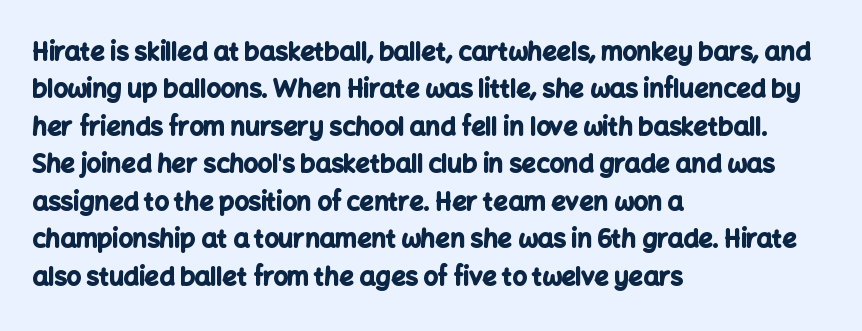
{"italic": "no", "bold": "yes", "underline": "no", "align": "left", "line_spacing": "normal", "line_spacing_ratio": 1.5, "letter_spacing": "normal", "letter_spacing_em": 0.0, "glyph_px": 25}
